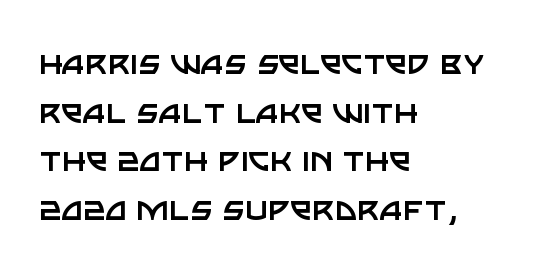
{"serif": "no", "italic": "no", "bold": "no", "weight": "regular", "width": "normal", "stroke_contrast": "low", "x_height": "large", "monospaced": "no", "underline": "no", "align": "left", "line_spacing": "normal", "line_spacing_ratio": 1.25, "letter_spacing": "normal", "letter_spacing_em": 0.0, "glyph_px": 39}
